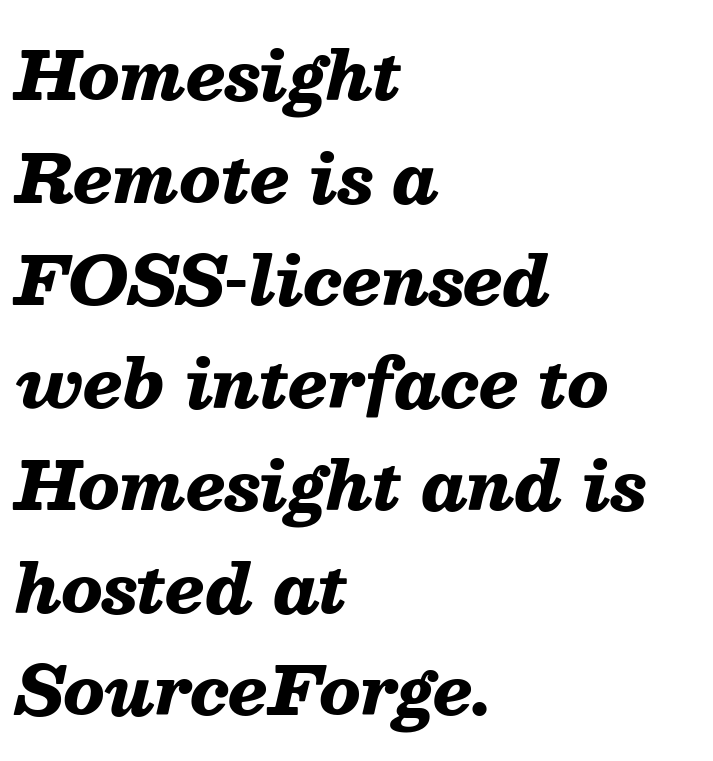
Q: Is the text bold? A: Yes.
Q: Is the text italic (slanted)? A: Yes, it leans right by about 13 degrees.
Q: Is the text underlined? A: No.
Q: How is the paragraph aligned? A: Left-aligned.
Q: Is the spacing between letters normal or unusually wide? A: Normal.
Q: Is the spacing between lines tight, normal or loose? A: Normal.
Q: Width (condensed, normal, or wide)? A: Normal.
Q: Stroke contrast? A: Medium.
Q: x-height? A: Medium.
Q: Monospaced? A: No.
